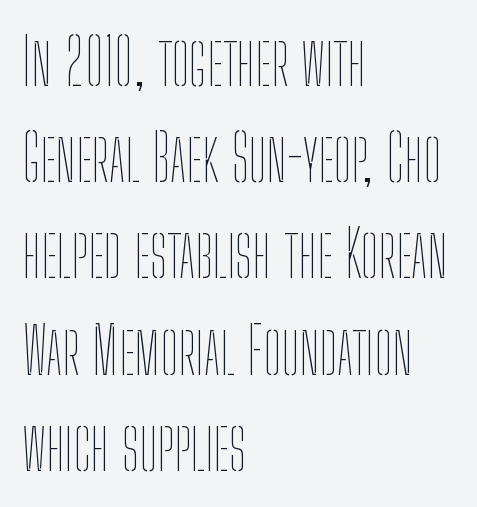
Q: Is the text bold? A: No.
Q: Is the text italic (slanted)? A: No, it is upright.
Q: Is the text underlined? A: No.
Q: How is the paragraph aligned? A: Left-aligned.
Q: Is the spacing between letters normal or unusually wide? A: Normal.
Q: Is the spacing between lines tight, normal or loose? A: Normal.
Q: Width (condensed, normal, or wide)? A: Condensed.
Q: Stroke contrast? A: Low.
Q: x-height? A: Medium.
Q: Monospaced? A: No.
